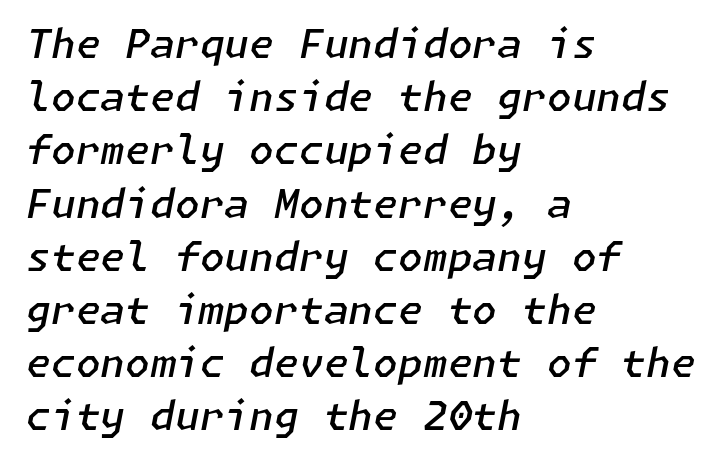
Q: Is the text bold? A: Semi-bold.
Q: Is the text italic (slanted)? A: Yes, it leans right by about 11 degrees.
Q: Is the text underlined? A: No.
Q: How is the paragraph aligned? A: Left-aligned.
Q: Is the spacing between letters normal or unusually wide? A: Normal.
Q: Is the spacing between lines tight, normal or loose? A: Normal.
Q: Width (condensed, normal, or wide)? A: Normal.
Q: Stroke contrast? A: Low.
Q: x-height? A: Medium.
